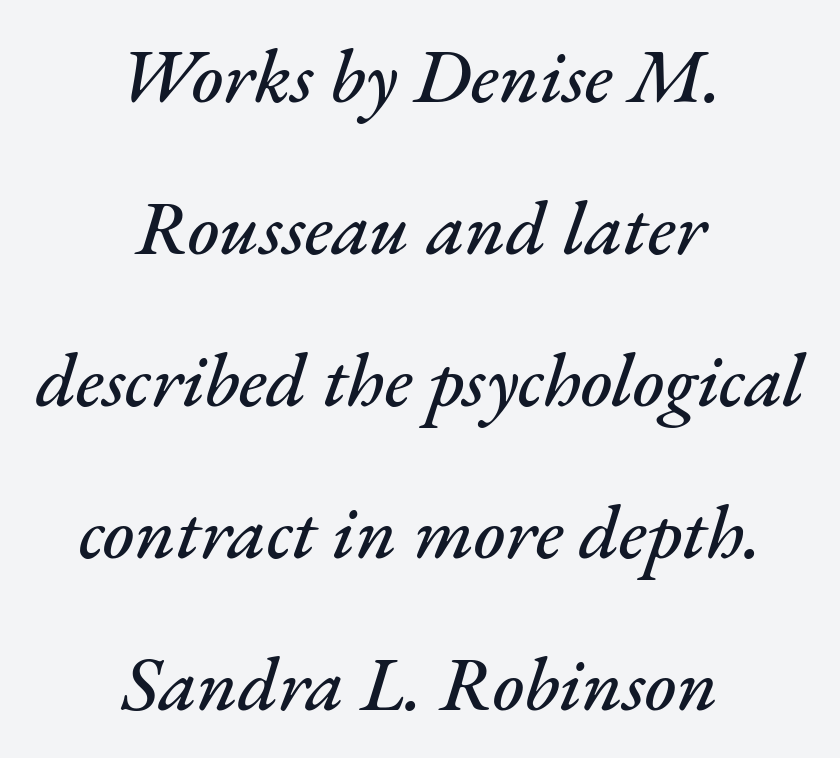
Q: Is the text italic (slanted)? A: Yes, it leans right by about 17 degrees.
Q: Is the text underlined? A: No.
Q: How is the paragraph aligned? A: Centered.
Q: Is the spacing between letters normal or unusually wide? A: Normal.
Q: Is the spacing between lines tight, normal or loose? A: Loose.
Q: Width (condensed, normal, or wide)? A: Normal.
Q: Stroke contrast? A: Medium.
Q: x-height? A: Small.
Q: Monospaced? A: No.
